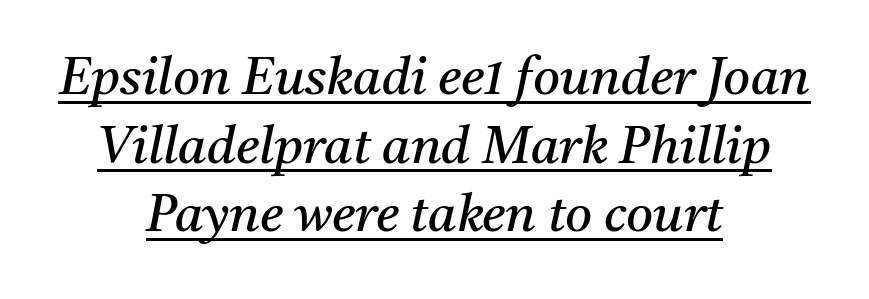
The image shows 52 px regular-weight serif type, italic (leaning right); set centered, normal line spacing (1.32x), normal letter spacing, underlined; medium stroke contrast and a medium x-height.
